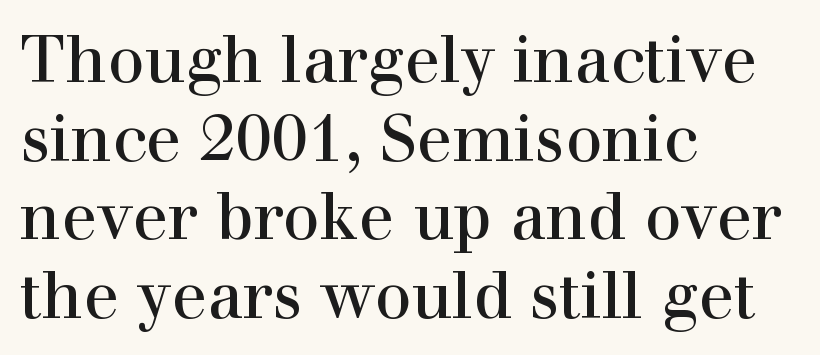
Q: Is the text italic (slanted)? A: No, it is upright.
Q: Is the typeface a serif or a sans-serif typeface? A: Serif.
Q: Is the text underlined? A: No.
Q: How is the paragraph aligned? A: Left-aligned.
Q: Is the spacing between letters normal or unusually wide? A: Normal.
Q: Width (condensed, normal, or wide)? A: Normal.
Q: x-height? A: Medium.
Q: Monospaced? A: No.
